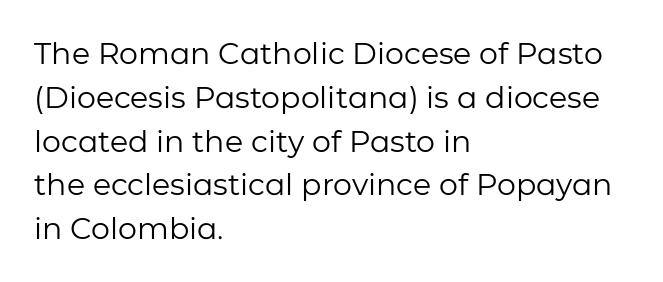
{"serif": "no", "italic": "no", "bold": "no", "weight": "regular", "width": "normal", "stroke_contrast": "low", "x_height": "medium", "monospaced": "no", "underline": "no", "align": "left", "line_spacing": "normal", "line_spacing_ratio": 1.46, "letter_spacing": "normal", "letter_spacing_em": 0.0, "glyph_px": 30}
